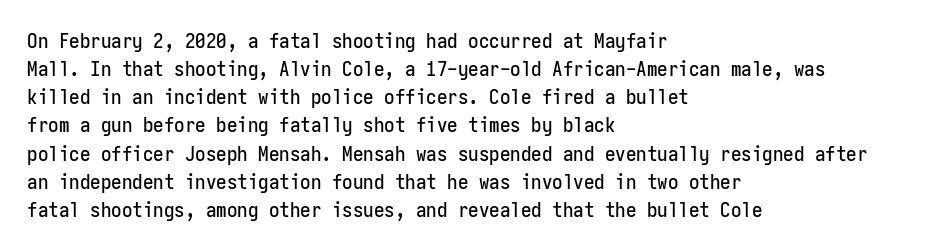
Teacher's note: observe the even left margin — that is flush-left alignment. No italicization has been applied; the sample stays upright. Clear beneath every line of the passage. Honestly, the letter spacing is just normal — you wouldn't notice it. A typesetter would call this leading conventional body-copy spacing.
